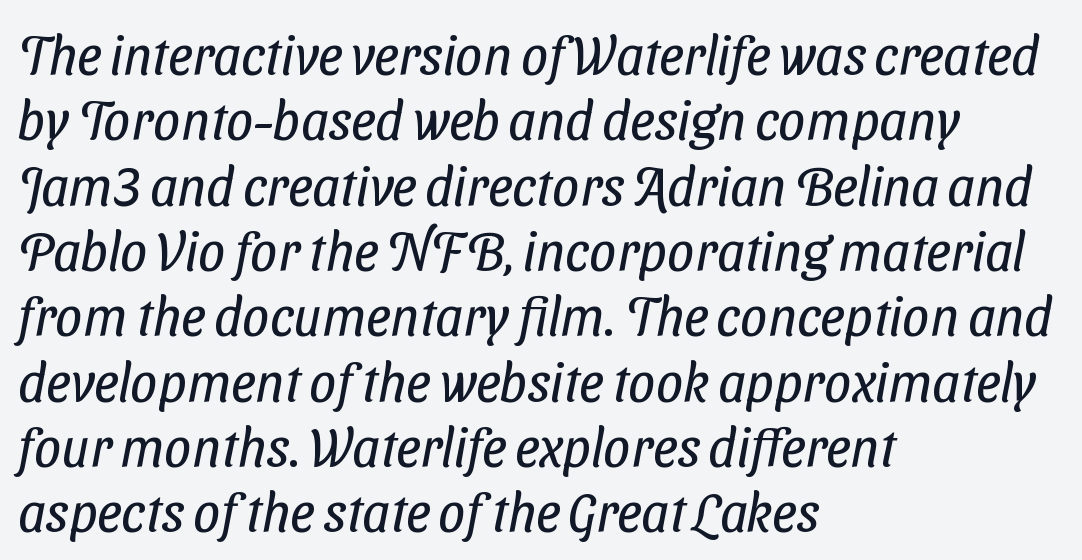
{"serif": "no", "bold": "no", "weight": "regular", "width": "condensed", "stroke_contrast": "low", "x_height": "medium", "monospaced": "no", "underline": "no", "align": "left", "line_spacing_ratio": 1.21, "letter_spacing": "normal", "letter_spacing_em": 0.0, "glyph_px": 54}
